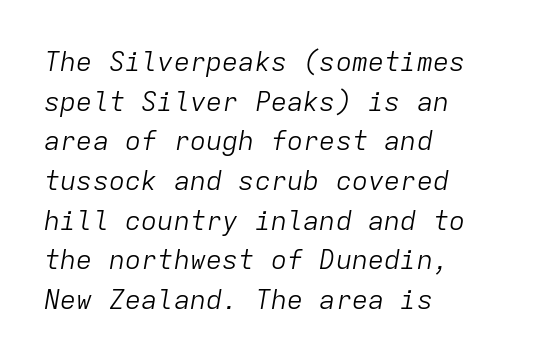
The image shows 27 px text type, italic (leaning right); set left-aligned, normal line spacing (1.47x), normal letter spacing, not underlined.
